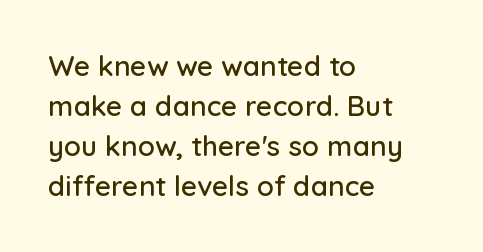
The image shows 28 px sans-serif type, upright; set left-aligned, normal line spacing (1.43x), normal letter spacing, not underlined; low stroke contrast and a medium x-height.
